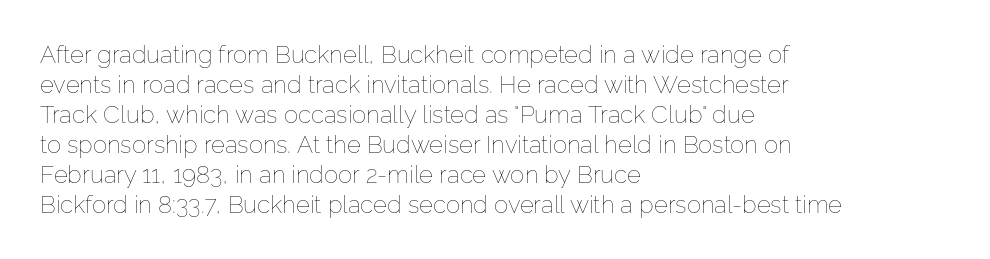
Q: Is the text bold? A: No.
Q: Is the text italic (slanted)? A: No, it is upright.
Q: Is the text underlined? A: No.
Q: How is the paragraph aligned? A: Left-aligned.
Q: Is the spacing between letters normal or unusually wide? A: Normal.
Q: Is the spacing between lines tight, normal or loose? A: Normal.
